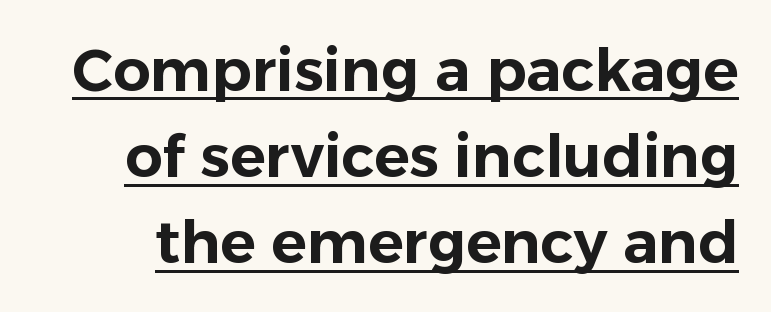
Q: Is the text italic (slanted)? A: No, it is upright.
Q: Is the typeface a serif or a sans-serif typeface? A: Sans-serif.
Q: Is the text underlined? A: Yes.
Q: Is the spacing between letters normal or unusually wide? A: Normal.
Q: Is the spacing between lines tight, normal or loose? A: Normal.
Q: Width (condensed, normal, or wide)? A: Normal.
Q: Stroke contrast? A: Low.
Q: x-height? A: Medium.
Q: Monospaced? A: No.
